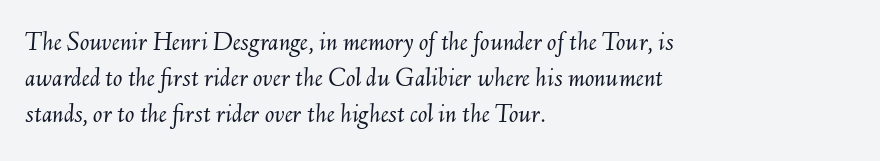
Slanted lettering throughout. Is this a fixed-width face? No — the glyphs have proportional, varying widths. Weight: in the light-to-regular range. Reading down the block, your eye returns to a fixed left position each line.
